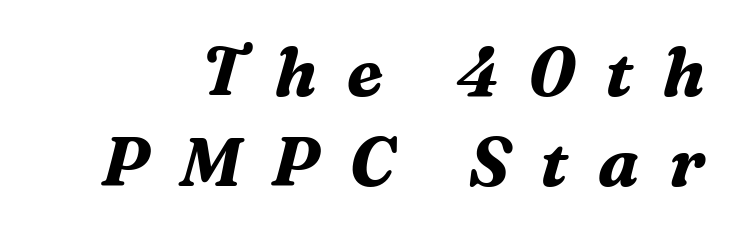
Notice how thick the strokes are: this is what a full bold looks like. The lettering tilts uniformly, giving the passage an italic look. This rendering employs a face with finishing strokes, i.e., a serif. Regular leading.
